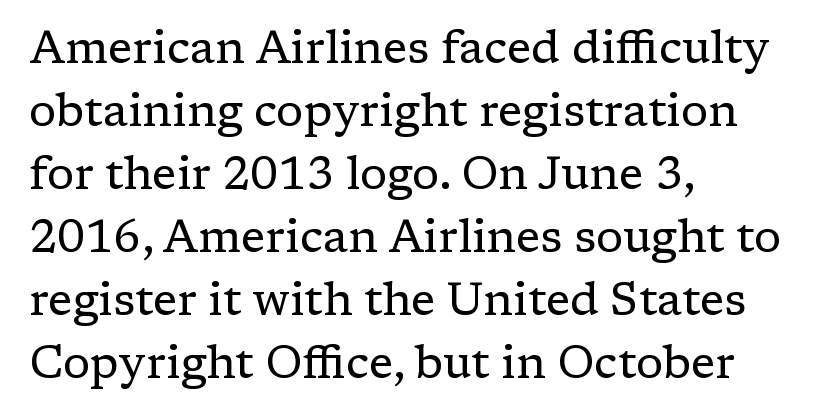
Q: Is the text bold? A: No.
Q: Is the text italic (slanted)? A: No, it is upright.
Q: Is the typeface a serif or a sans-serif typeface? A: Serif.
Q: Is the text underlined? A: No.
Q: How is the paragraph aligned? A: Left-aligned.
Q: Is the spacing between letters normal or unusually wide? A: Normal.
Q: Is the spacing between lines tight, normal or loose? A: Normal.
Q: Width (condensed, normal, or wide)? A: Normal.
Q: Stroke contrast? A: Low.
Q: x-height? A: Medium.
Q: Monospaced? A: No.
